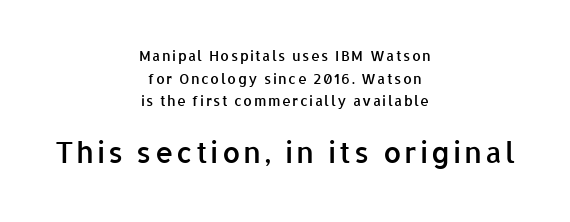
The image shows 29 px semibold sans-serif type, upright; set centered, normal line spacing (1.62x), not underlined; the second (bottom) block is 2.07x larger; low stroke contrast and a medium x-height.
